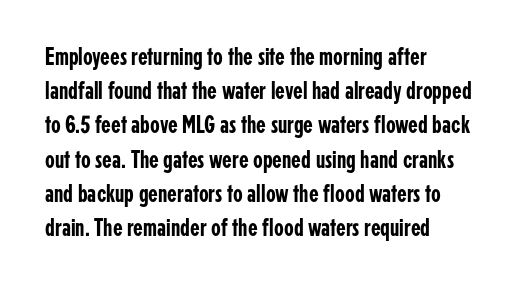
The lettering holds an erect, upright posture throughout. Nobody drew a line under any word here. This rendering uses left alignment, leaving the right contour irregular. Each new line begins a customary step beneath the previous one. Students, note that the glyphs here touch the page at normal intervals.
